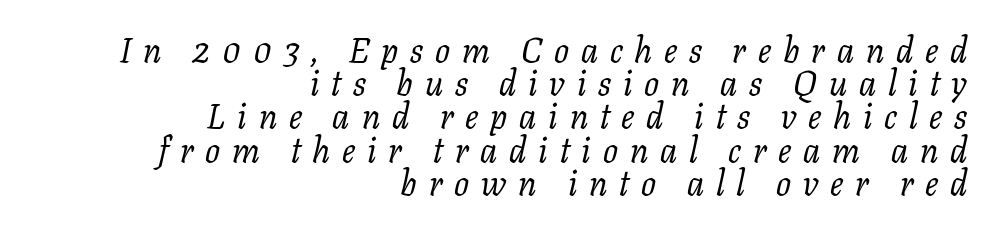
The image shows 35 px regular-weight serif type, italic (leaning right); set right-aligned, tight line spacing (0.95x), unusually wide letter spacing (+0.34 em), not underlined; low stroke contrast and a medium x-height.
